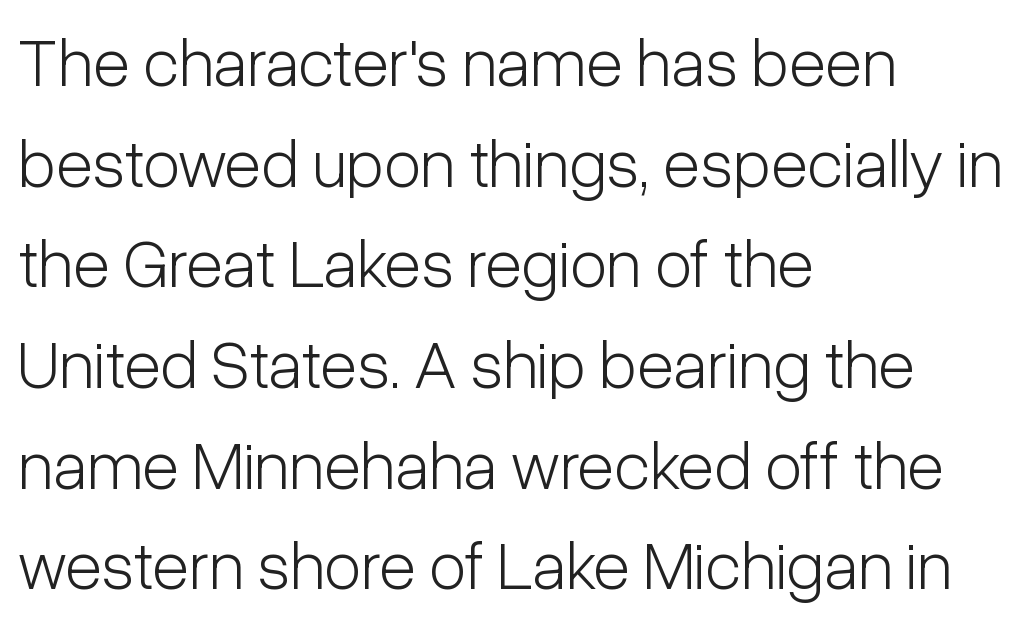
The image shows 68 px light, condensed sans-serif type, upright; set left-aligned, normal line spacing (1.48x), normal letter spacing, not underlined; low stroke contrast and a medium x-height.
